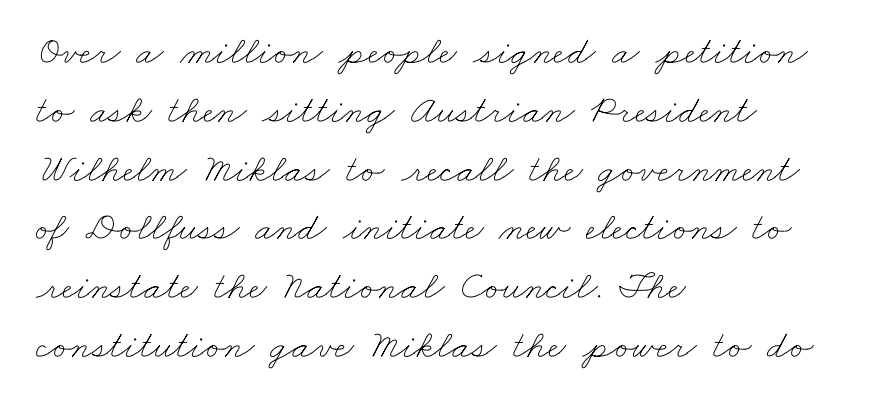
Q: Is the text bold? A: No.
Q: Is the text underlined? A: No.
Q: How is the paragraph aligned? A: Left-aligned.
Q: Is the spacing between letters normal or unusually wide? A: Normal.
Q: Is the spacing between lines tight, normal or loose? A: Normal.
Q: Width (condensed, normal, or wide)? A: Wide.
Q: Stroke contrast? A: Low.
Q: x-height? A: Small.
Q: Monospaced? A: No.
